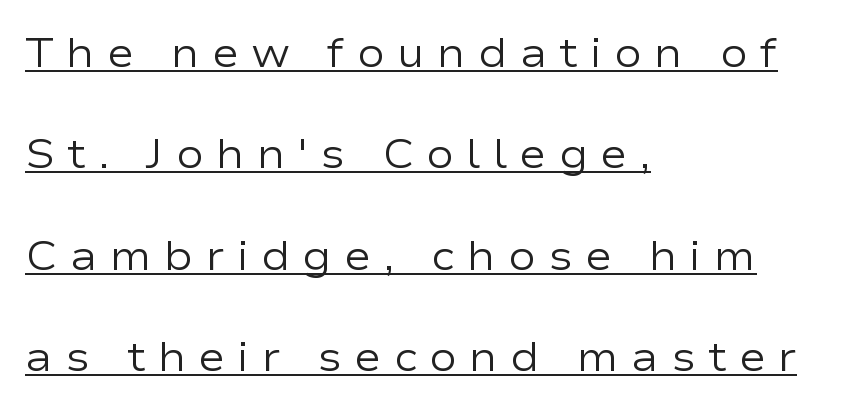
The image shows 41 px regular-weight, wide sans-serif type, upright; set left-aligned, loose line spacing (2.47x), unusually wide letter spacing (+0.3 em), underlined; low stroke contrast and a medium x-height.
